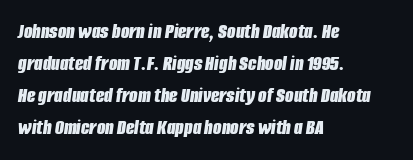
Q: Is the text bold? A: Yes.
Q: Is the text italic (slanted)? A: Yes, it leans right by about 8 degrees.
Q: Is the text underlined? A: No.
Q: How is the paragraph aligned? A: Left-aligned.
Q: Is the spacing between letters normal or unusually wide? A: Normal.
Q: Is the spacing between lines tight, normal or loose? A: Normal.
